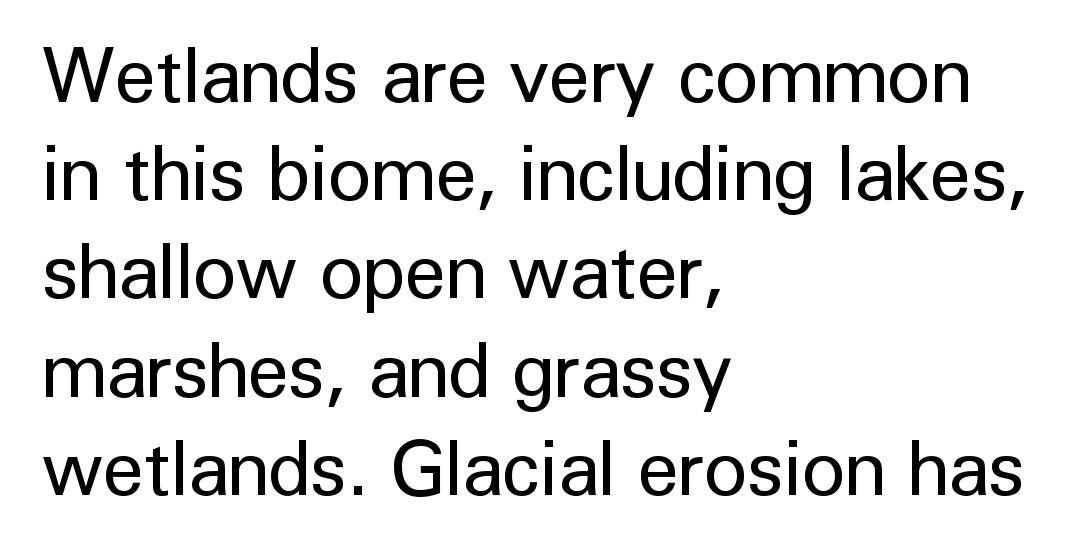
The face used here is proportionally spaced, like ordinary book or web type. Tracking here is standard; glyphs follow each other at the usual distance. Stems and bowls with no extra thickness — not bold. This block has exactly the height ordinary leading produces. The passage shown is not underscored anywhere.
